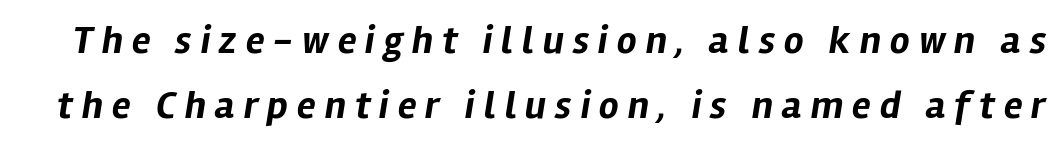
Q: Is the text bold? A: Yes.
Q: Is the text italic (slanted)? A: Yes, it leans right by about 12 degrees.
Q: Is the text underlined? A: No.
Q: Is the spacing between letters normal or unusually wide? A: Unusually wide.
Q: Is the spacing between lines tight, normal or loose? A: Normal.
Q: Width (condensed, normal, or wide)? A: Normal.
Q: Stroke contrast? A: Low.
Q: x-height? A: Medium.
Q: Monospaced? A: No.
